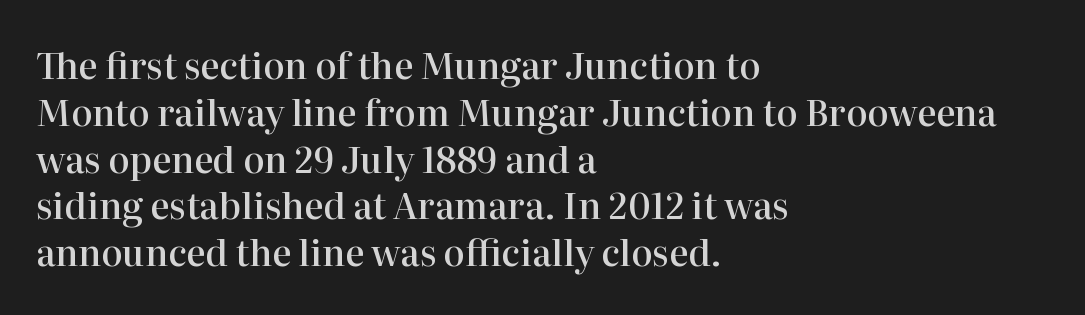
How heavy is the stroke? Medium-heavy — a semibold, shy of bold. The glyphs in this specimen are seriffed. In terms of posture, this sample is upright. This rendering uses left alignment, leaving the right contour irregular. There is no visible air inserted between adjacent glyphs.
